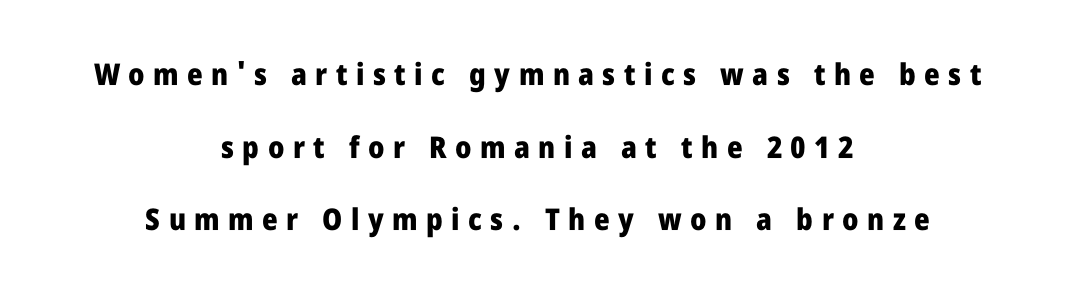
The image shows 30 px heavy, condensed sans-serif type, upright; set centered, loose line spacing (2.42x), unusually wide letter spacing (+0.28 em), not underlined; low stroke contrast and a large x-height.
